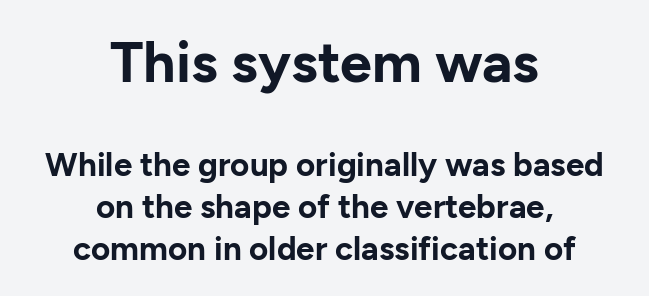
{"serif": "no", "italic": "no", "bold": "yes", "weight": "bold", "width": "normal", "stroke_contrast": "low", "x_height": "medium", "monospaced": "no", "underline": "no", "align": "center", "line_spacing": "normal", "line_spacing_ratio": 1.26, "letter_spacing": "normal", "letter_spacing_em": 0.0, "larger_block": "first", "size_ratio": 1.73, "glyph_px": 57}
